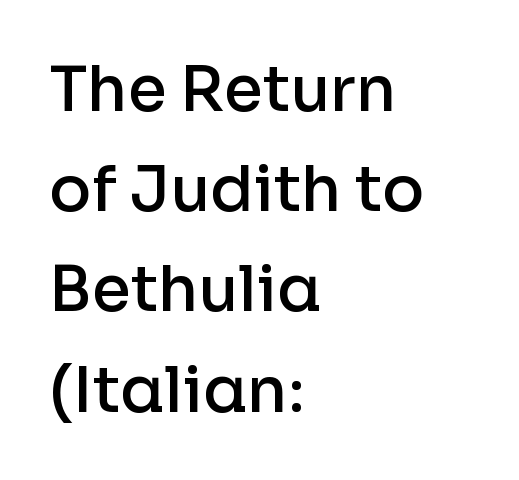
The image shows 63 px semibold sans-serif type, upright; set left-aligned, normal line spacing (1.59x), normal letter spacing, not underlined; low stroke contrast and a medium x-height.
